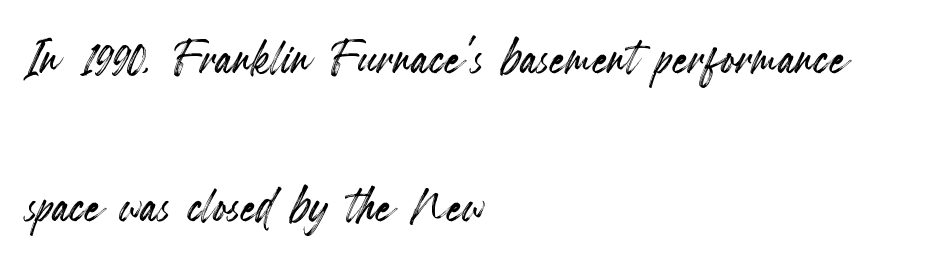
{"width": "condensed", "x_height": "small", "monospaced": "no", "underline": "no", "align": "left", "line_spacing": "loose", "line_spacing_ratio": 2.38, "letter_spacing": "normal", "letter_spacing_em": 0.0, "glyph_px": 62}
